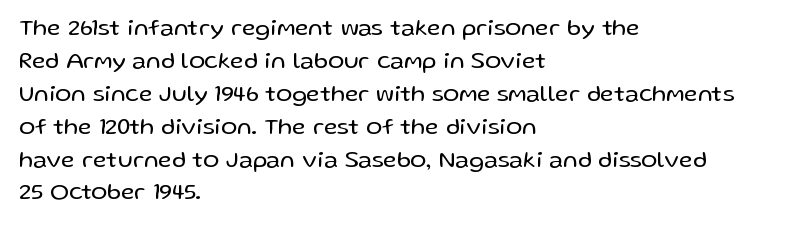
Q: Is the text bold? A: No.
Q: Is the text italic (slanted)? A: No, it is upright.
Q: Is the text underlined? A: No.
Q: How is the paragraph aligned? A: Left-aligned.
Q: Is the spacing between letters normal or unusually wide? A: Normal.
Q: Is the spacing between lines tight, normal or loose? A: Normal.
